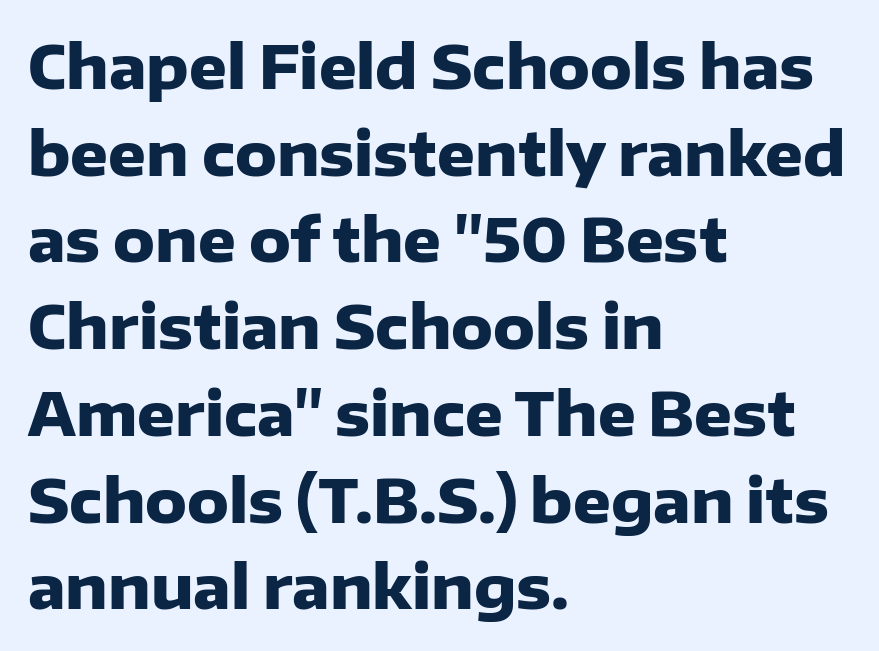
Q: Is the text bold? A: Yes.
Q: Is the text italic (slanted)? A: No, it is upright.
Q: Is the typeface a serif or a sans-serif typeface? A: Sans-serif.
Q: Is the text underlined? A: No.
Q: How is the paragraph aligned? A: Left-aligned.
Q: Is the spacing between letters normal or unusually wide? A: Normal.
Q: Is the spacing between lines tight, normal or loose? A: Normal.
Q: Width (condensed, normal, or wide)? A: Normal.
Q: Stroke contrast? A: Low.
Q: x-height? A: Medium.
Q: Monospaced? A: No.
